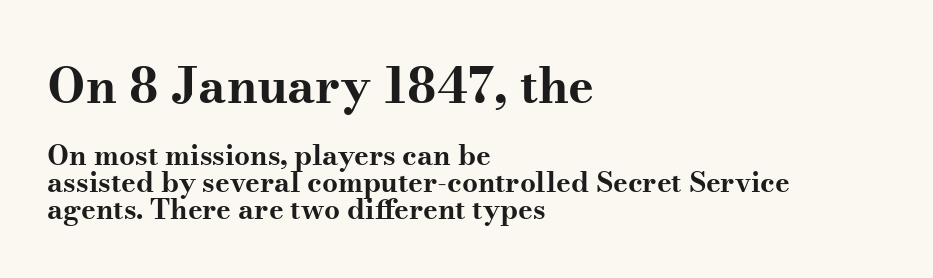
{"serif": "yes", "italic": "no", "bold": "yes", "weight": "bold", "width": "wide", "stroke_contrast": "medium", "x_height": "small", "monospaced": "no", "underline": "no", "align": "left", "line_spacing": "tight", "line_spacing_ratio": 0.96, "letter_spacing": "normal", "letter_spacing_em": 0.0, "larger_block": "first", "size_ratio": 1.75, "glyph_px": 49}
